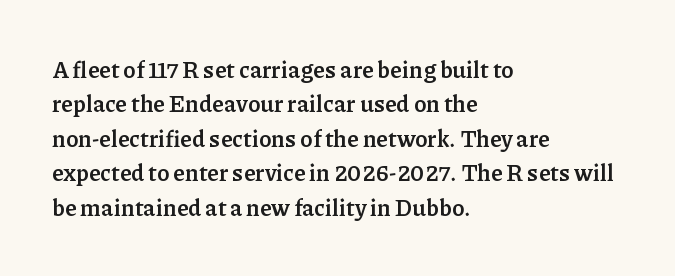
Is the letter spacing exaggerated? No — it looks like the ordinary default. Reading down the block, your eye returns to a fixed left position each line. Heavy-handed strokes throughout: this text is bold. Just letters on the line, the space beneath them empty. Baseline-to-baseline distance is the conventional proportion of letter height. A roman cut, with each character standing at attention.
